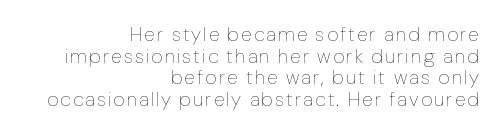
{"italic": "no", "bold": "no", "underline": "no", "align": "right", "line_spacing": "tight", "line_spacing_ratio": 1.08, "glyph_px": 20}
